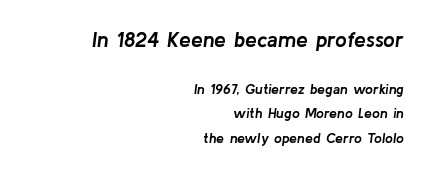
No word sits above an underline. If you drew a ruler down the right edge, every line would touch it. The block sitting higher on the canvas is the one with enlarged characters. The glyphs look as if they've been sheared to an angle.
